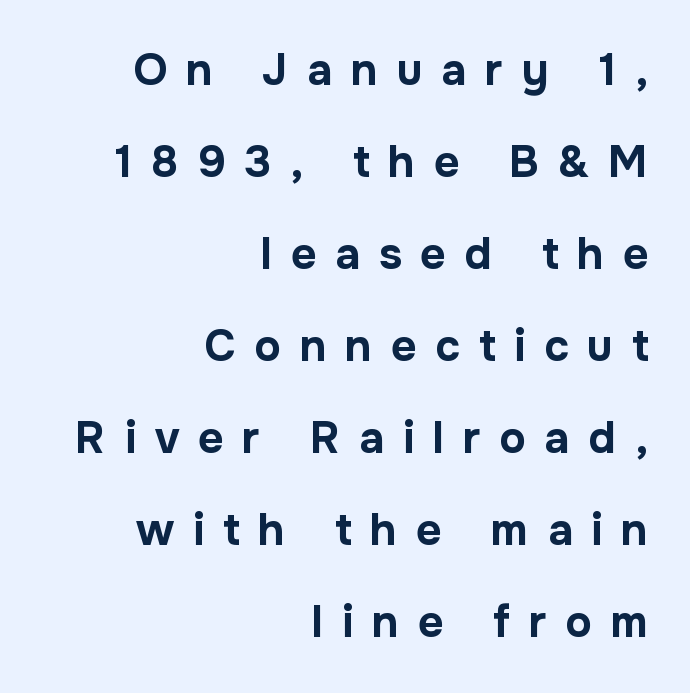
Q: Is the text bold? A: Yes.
Q: Is the text italic (slanted)? A: No, it is upright.
Q: Is the typeface a serif or a sans-serif typeface? A: Sans-serif.
Q: Is the text underlined? A: No.
Q: How is the paragraph aligned? A: Right-aligned.
Q: Is the spacing between letters normal or unusually wide? A: Unusually wide.
Q: Is the spacing between lines tight, normal or loose? A: Loose.
Q: Width (condensed, normal, or wide)? A: Normal.
Q: Stroke contrast? A: Low.
Q: x-height? A: Medium.
Q: Monospaced? A: No.
